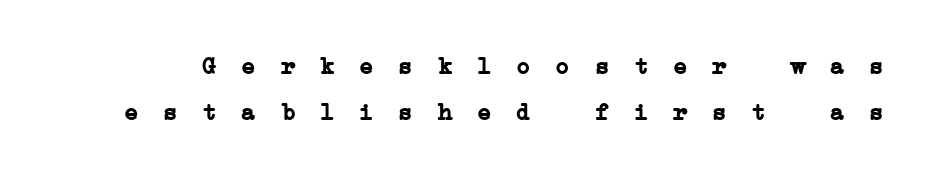
Q: Is the text bold? A: Yes.
Q: Is the text underlined? A: No.
Q: Is the spacing between letters normal or unusually wide? A: Unusually wide.
Q: Is the spacing between lines tight, normal or loose? A: Loose.
